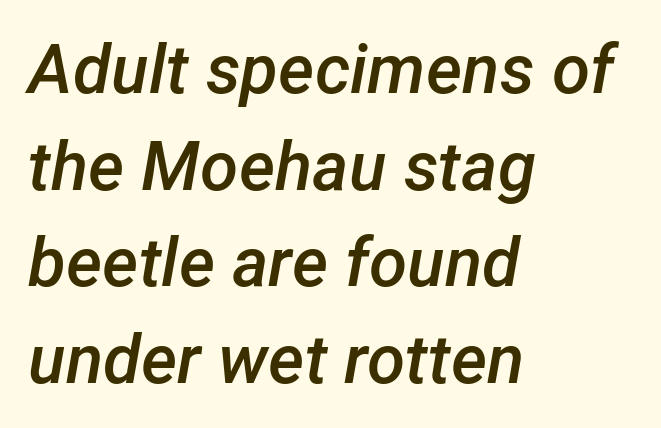
These lines are rendered in a variable-pitch font. Vertical spacing — default. These lines stack with their left ends in a neat column. Observe the ordinary spacing: letters are neighbours, not strangers. The font's italic variant was chosen for this text. The glyphs have the mass of a demibold cut, below bold.
